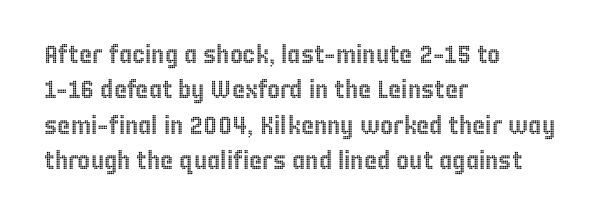
The image shows 25 px text type, upright; set left-aligned, normal line spacing (1.42x), normal letter spacing, not underlined.
